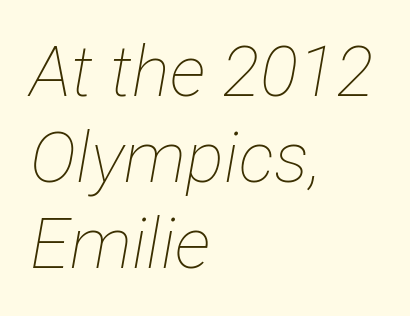
{"italic": "yes", "lean": "right", "slant_degrees": 12, "bold": "no", "weight": "thin", "width": "condensed", "stroke_contrast": "low", "x_height": "medium", "monospaced": "no", "underline": "no", "align": "left", "line_spacing_ratio": 1.21, "letter_spacing": "normal", "letter_spacing_em": 0.0, "glyph_px": 71}
